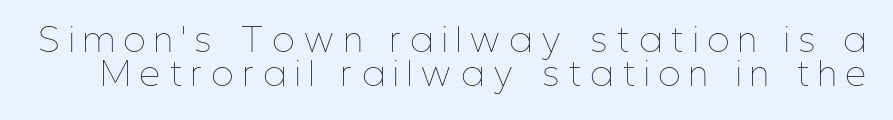
Each letter keeps its own natural width here, so spacing adapts to shape. There is plenty of visible air inserted between adjacent glyphs. You can tell it's not italic because the verticals are truly vertical. Does the leading feel generous? Not at all — it's pinched. The typesetting does not lean heavy: it is not bold. Check the space under the baseline: it is left empty.
